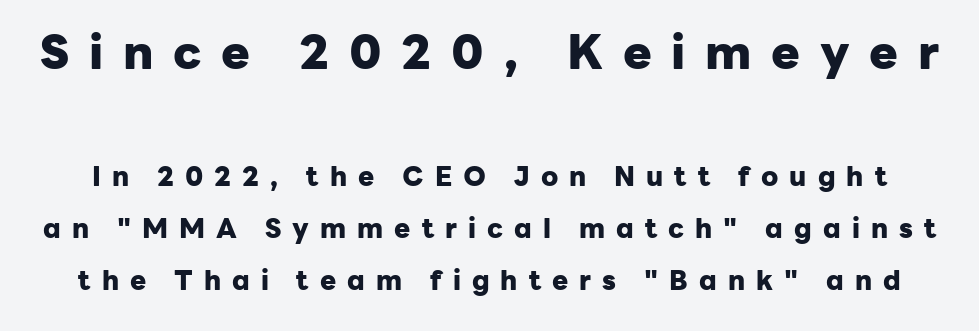
Typesetter's note — upper block bumped up in size, lower block left smaller. You could not count columns in this text — the font is proportionally spaced. Do the letters lean? They stand straight. Notice the wide empty band between every row — that's loose leading. Regarding serifs, this sample does without them. Does extra space separate the letters? Yes, quite a lot of it.
